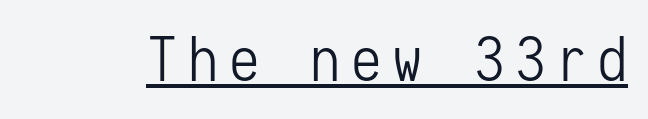
{"serif": "no", "italic": "no", "bold": "no", "weight": "light", "width": "condensed", "stroke_contrast": "low", "x_height": "medium", "monospaced": "yes", "underline": "yes", "glyph_px": 61}
